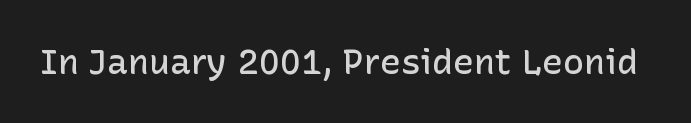
{"serif": "no", "italic": "no", "bold": "semi", "weight": "semibold", "width": "normal", "stroke_contrast": "low", "x_height": "medium", "monospaced": "no", "underline": "no", "letter_spacing": "normal", "letter_spacing_em": 0.0, "glyph_px": 35}
